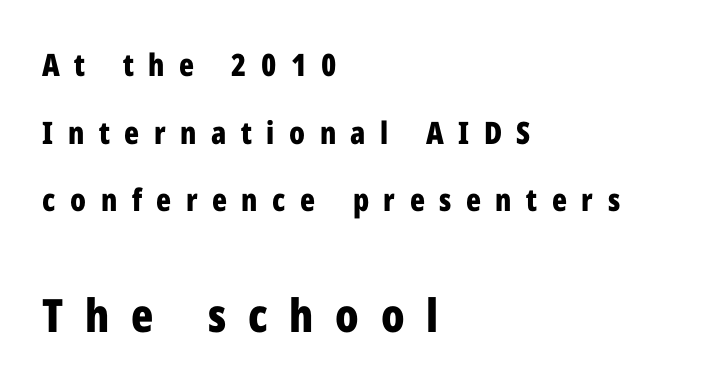
Reading down the block, your eye returns to a fixed left position each line. This rendering employs a face without finishing strokes, i.e., a sans-serif. Which chunk is bigger? The second one — the bottom block dwarfs the top. The horizontal fit of the characters is loose and conspicuously gappy. Pretty heavy lettering here — definitely bold. Glance below the letters and you will spot only blank space.
